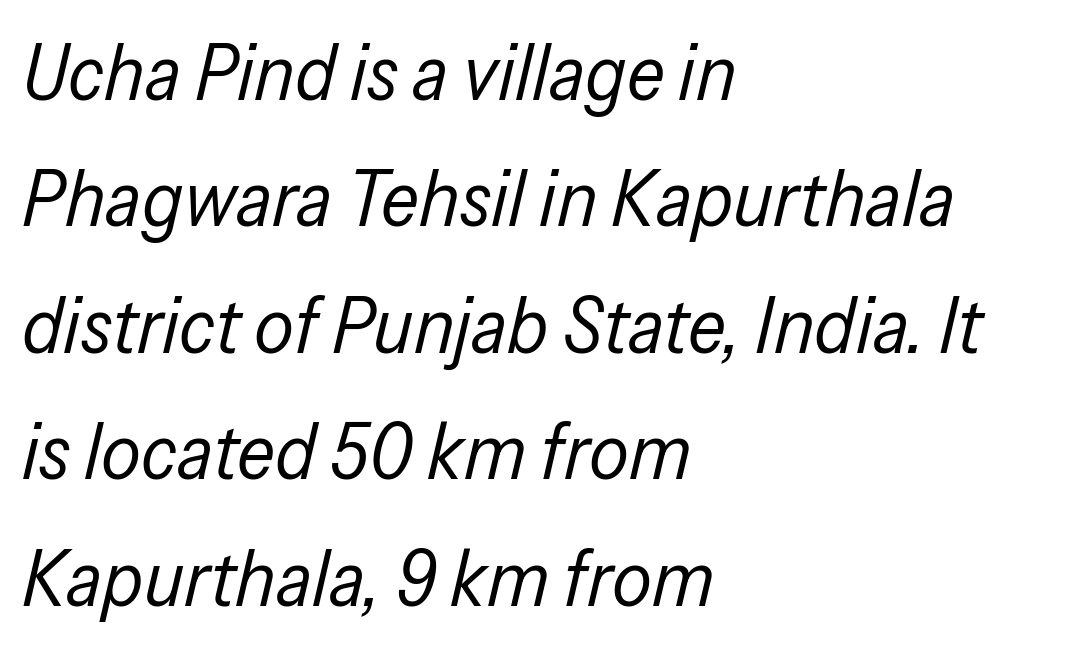
Q: Is the text bold? A: No.
Q: Is the text italic (slanted)? A: Yes, it leans right by about 13 degrees.
Q: Is the text underlined? A: No.
Q: How is the paragraph aligned? A: Left-aligned.
Q: Is the spacing between letters normal or unusually wide? A: Normal.
Q: Is the spacing between lines tight, normal or loose? A: Normal.
Q: Width (condensed, normal, or wide)? A: Condensed.
Q: Stroke contrast? A: Low.
Q: x-height? A: Medium.
Q: Monospaced? A: No.
